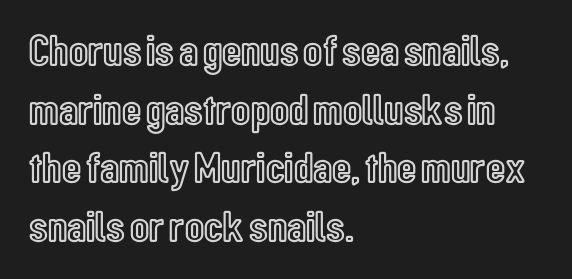
In terms of posture, this sample is upright. Each line starts at the same left margin while the right side varies. A normal amount of white space separates one row of letters from the next. Descenders hang freely into open space. Nothing unusual about the tracking: characters are spaced as the font intends.
